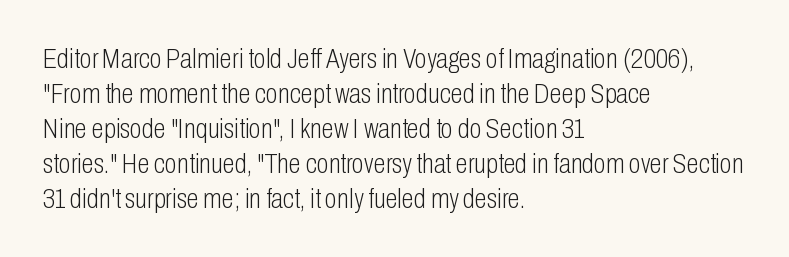
Is this a sans? Yes — the strokes have no serifs. The lines are quadded left. Any mark beneath the type? The region is blank. Weight: not bold — regular or lighter. The rendering uses a moderate line-height, typical for paragraphs.
